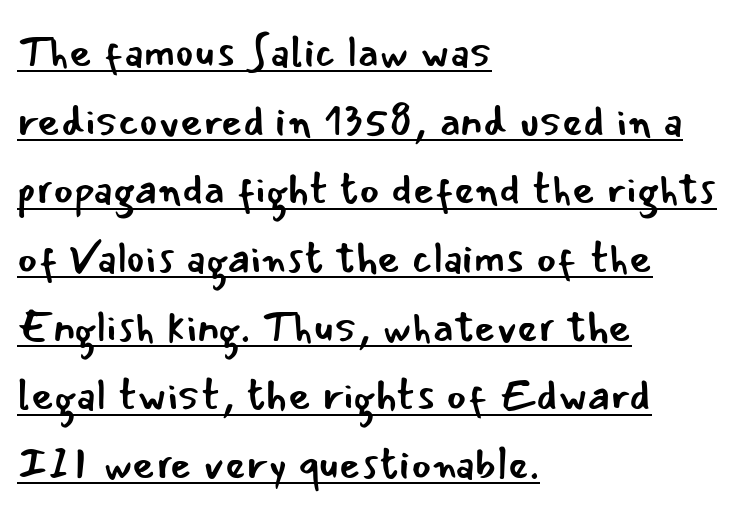
Does the leading feel generous? No, just average. Italic: no, the glyphs are upright roman. This reads as an unemphasized weight, regular at the heaviest. The characters display no serif detailing; their extremities are plain. Each word holds together tightly as a unit, with standard inter-letter gaps. Do the characters align in a grid? No, the font is proportional.
